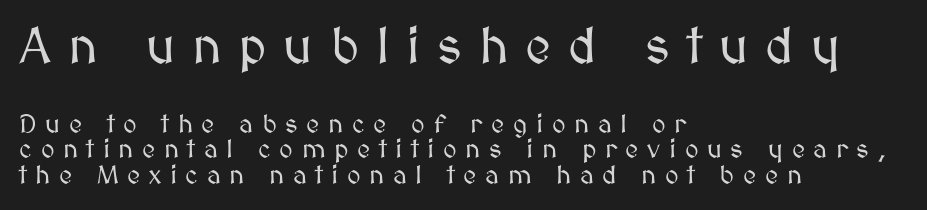
{"italic": "no", "width": "normal", "stroke_contrast": "medium", "x_height": "medium", "monospaced": "no", "underline": "no", "align": "left", "line_spacing": "tight", "line_spacing_ratio": 0.98, "letter_spacing": "wide", "letter_spacing_em": 0.33, "larger_block": "first", "size_ratio": 1.96, "glyph_px": 51}
